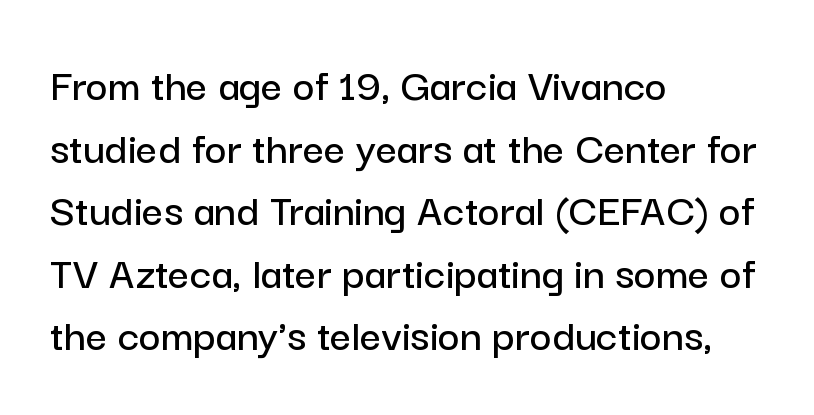
{"serif": "no", "italic": "no", "width": "normal", "stroke_contrast": "low", "x_height": "medium", "monospaced": "no", "underline": "no", "align": "left", "line_spacing": "normal", "line_spacing_ratio": 1.33, "letter_spacing": "normal", "letter_spacing_em": 0.0, "glyph_px": 47}
